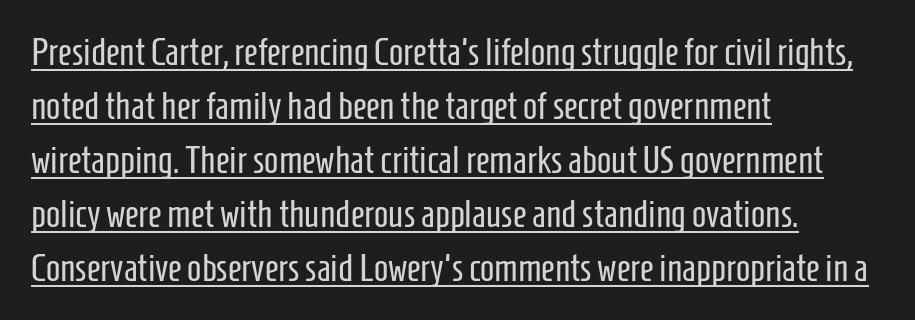
Q: Is the text bold? A: No.
Q: Is the text italic (slanted)? A: No, it is upright.
Q: Is the typeface a serif or a sans-serif typeface? A: Sans-serif.
Q: Is the text underlined? A: Yes.
Q: How is the paragraph aligned? A: Left-aligned.
Q: Is the spacing between letters normal or unusually wide? A: Normal.
Q: Is the spacing between lines tight, normal or loose? A: Normal.
Q: Width (condensed, normal, or wide)? A: Condensed.
Q: Stroke contrast? A: Low.
Q: x-height? A: Medium.
Q: Monospaced? A: No.
